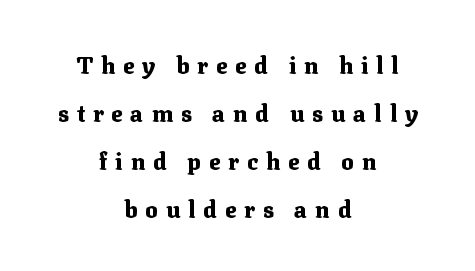
The image shows 23 px bold type, upright; set centered, loose line spacing (2.09x), unusually wide letter spacing (+0.35 em), not underlined.
